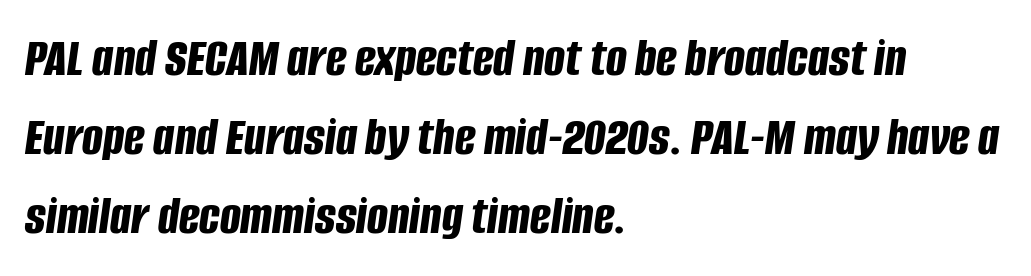
{"italic": "yes", "lean": "right", "slant_degrees": 8, "bold": "yes", "weight": "bold", "width": "condensed", "stroke_contrast": "low", "x_height": "large", "monospaced": "no", "underline": "no", "align": "left", "line_spacing": "normal", "line_spacing_ratio": 1.44, "letter_spacing": "normal", "letter_spacing_em": 0.0, "glyph_px": 55}
